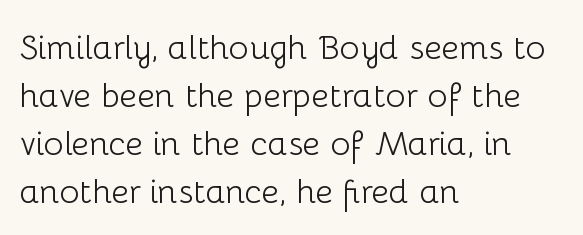
Look at the bottom of the vertical strokes: they stop flat, with no serifs. Just letters on the line, the space beneath them empty. Varying glyph widths throughout — classic text-font behaviour. Left-aligned paragraph, ragged on the right. Short note: letters normally spaced. The typesetting does not lean heavy: it is not bold.
